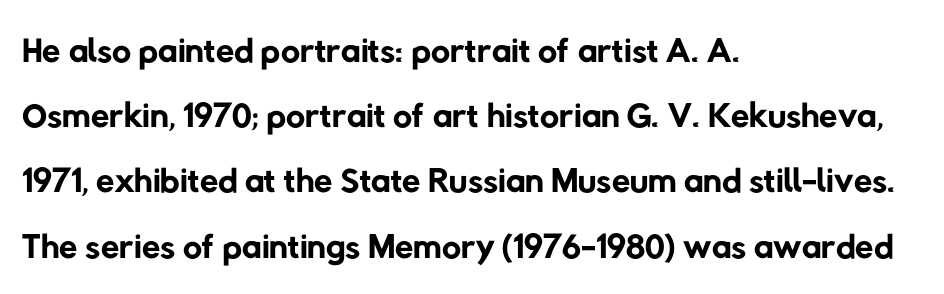
Serif or sans? Sans — the stroke terminals are bare. The rendering uses natural spacing where letterforms have individual widths. The letterforms sit shoulder to shoulder at normal distance. The weight would be labelled regular, book, light, or lighter still.
